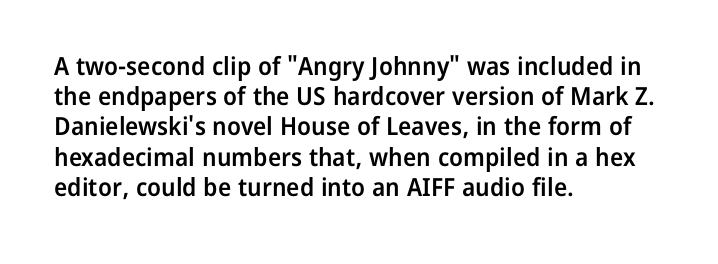
{"italic": "no", "bold": "semi", "underline": "no", "align": "left", "line_spacing_ratio": 1.21, "letter_spacing": "normal", "letter_spacing_em": 0.0, "glyph_px": 25}
